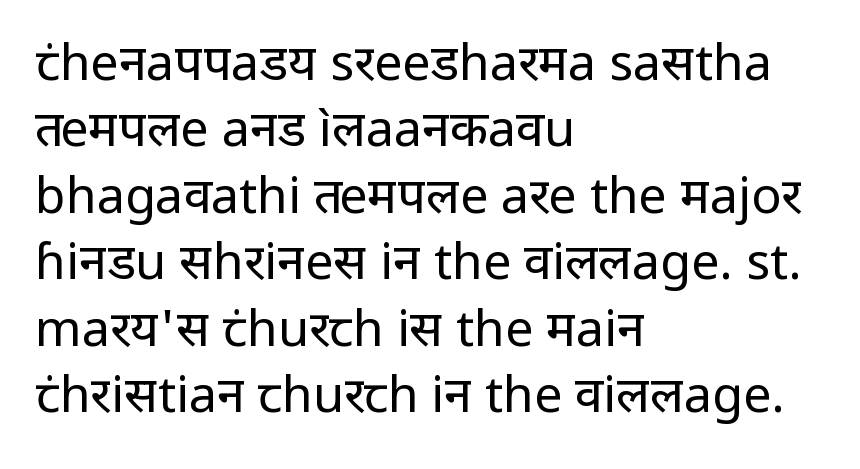
Descender tails drop into unmarked territory. Examine the stroke ends and you'll find no serifs. These lines sit exactly where default settings would place them. Every stem runs plumb, perpendicular to the baseline.
